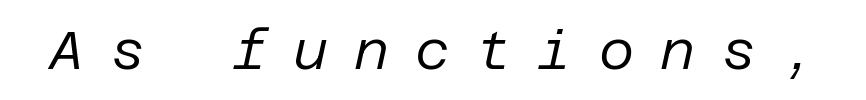
Q: Is the text bold? A: No.
Q: Is the text italic (slanted)? A: Yes, it leans right by about 12 degrees.
Q: Is the text underlined? A: No.
Q: Is the spacing between letters normal or unusually wide? A: Unusually wide.
Q: Width (condensed, normal, or wide)? A: Normal.
Q: Stroke contrast? A: Low.
Q: x-height? A: Large.
